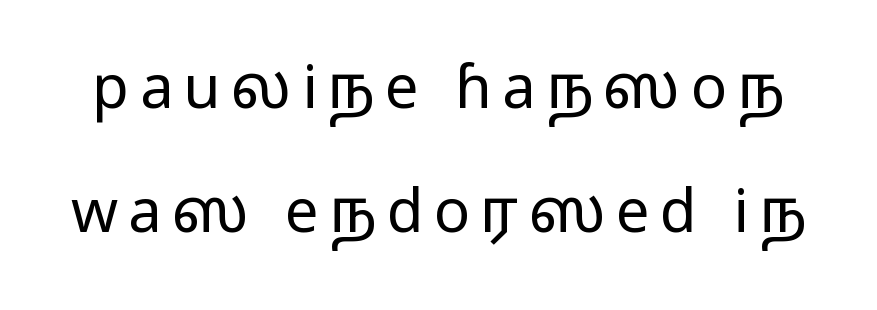
Q: Is the text bold? A: No.
Q: Is the text italic (slanted)? A: No, it is upright.
Q: Is the typeface a serif or a sans-serif typeface? A: Sans-serif.
Q: Is the text underlined? A: No.
Q: Is the spacing between lines tight, normal or loose? A: Loose.
Q: Width (condensed, normal, or wide)? A: Wide.
Q: Stroke contrast? A: Low.
Q: x-height? A: Medium.
Q: Monospaced? A: No.
